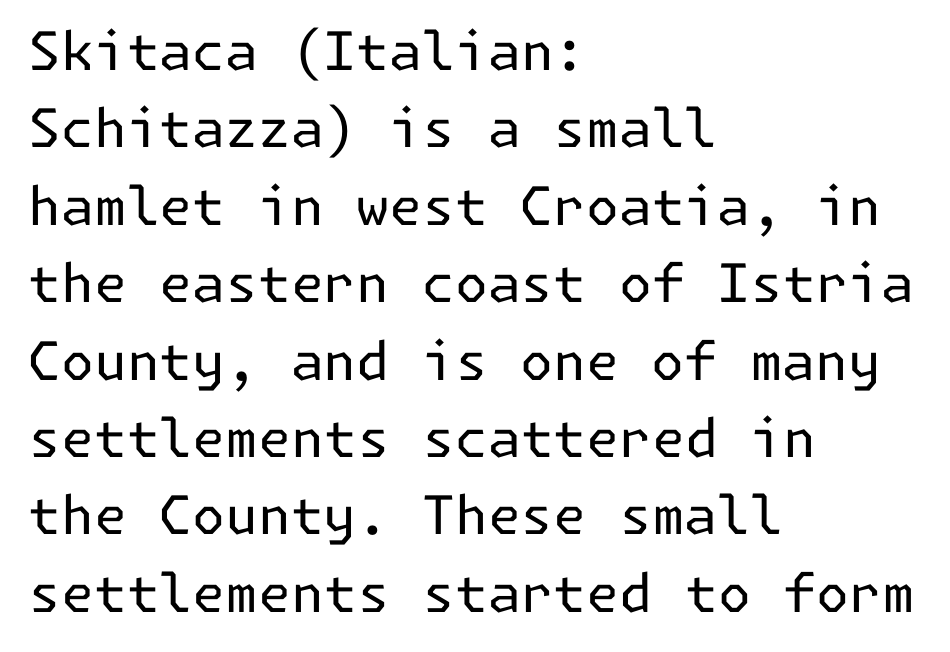
{"serif": "no", "italic": "no", "bold": "no", "weight": "regular", "width": "normal", "stroke_contrast": "low", "x_height": "medium", "underline": "no", "align": "left", "line_spacing": "normal", "line_spacing_ratio": 1.46, "letter_spacing": "normal", "letter_spacing_em": 0.0, "glyph_px": 53}
